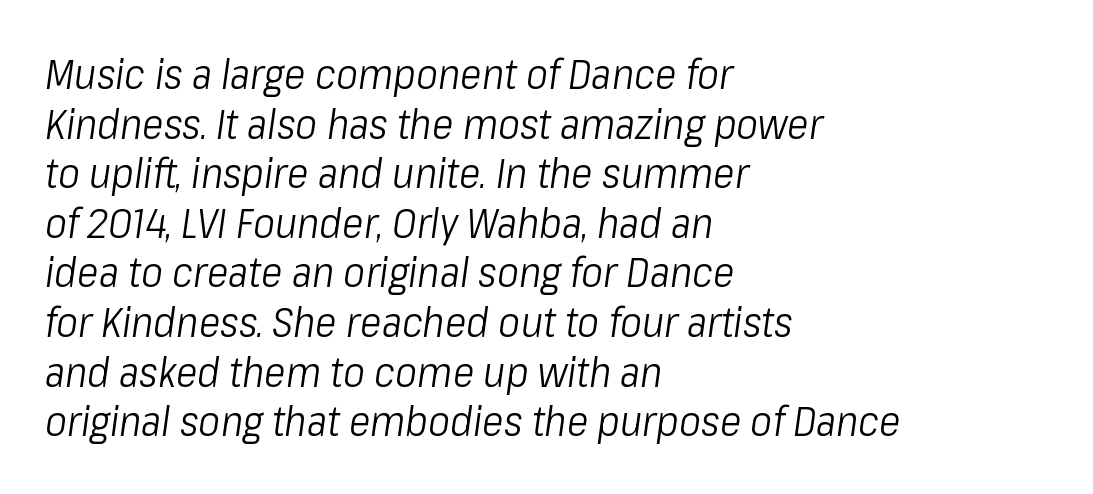
Each word holds together tightly as a unit, with standard inter-letter gaps. Think of a printed novel: that variable character pitch is what you see here. Designer's note — italics engaged. Letters have the restrained weight of plain body copy at most. Quick note: underline off. Compared with a centered layout, this one pins lines to the left instead.
